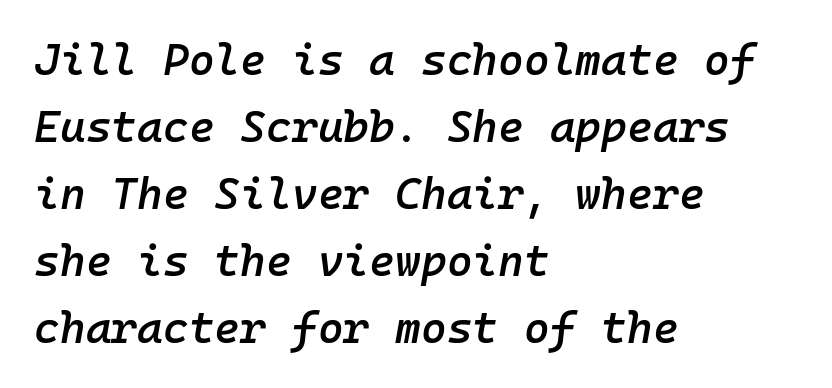
The image shows 44 px semibold type, italic (leaning right), monospaced; set left-aligned, normal line spacing (1.52x), normal letter spacing, not underlined; low stroke contrast and a medium x-height.
